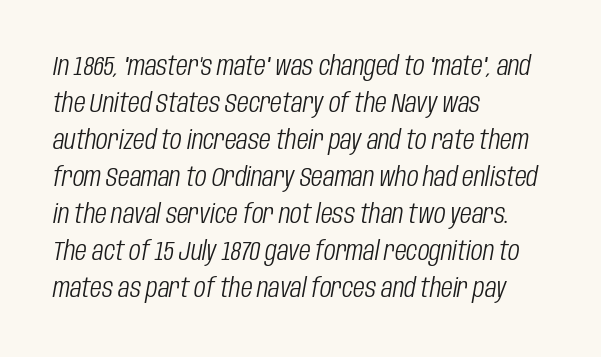
This sample uses an oblique cut, with every glyph tilted off the vertical. Tracking here is standard; glyphs follow each other at the usual distance. Notice how descenders clear the ascenders below comfortably — that's standard leading. Just letters on the line, the space beneath them empty. Ink coverage per letter is moderate at most.
